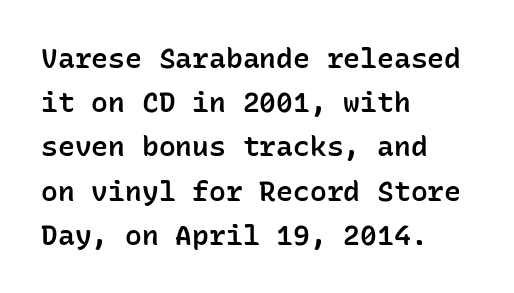
Interline gaps are of average width in this sample. Vertical strokes here are truly vertical. Examine the stroke ends and you'll find no serifs. Standard letterfit; no display-style spreading of the glyphs. Fixed-width glyphs throughout — classic coding-font behaviour.
